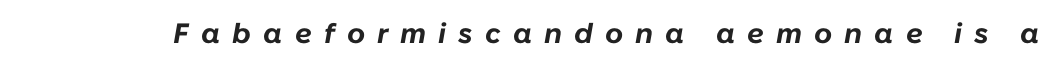
{"italic": "yes", "lean": "right", "slant_degrees": 10, "bold": "yes", "weight": "bold", "width": "normal", "stroke_contrast": "low", "x_height": "medium", "monospaced": "no", "underline": "no", "letter_spacing": "wide", "letter_spacing_em": 0.43, "glyph_px": 28}
